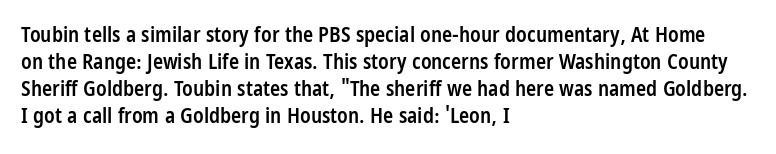
The typography opts for an upright posture over an oblique one. The typesetting leans somewhat heavy: a semibold. Look at the tracking — it's just the regular setting, nothing added. Bare-footed words on every line. Summary of vertical rhythm: regular, with standard interline spacing. The paragraph shown leans on its left margin.
